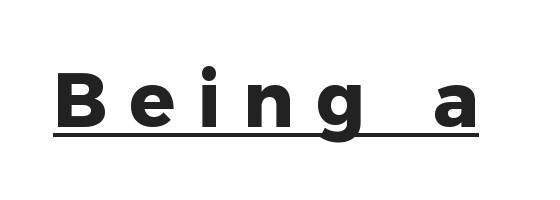
{"serif": "no", "italic": "no", "bold": "yes", "weight": "heavy", "width": "normal", "stroke_contrast": "low", "x_height": "medium", "monospaced": "no", "underline": "yes", "letter_spacing": "wide", "letter_spacing_em": 0.29, "glyph_px": 76}
